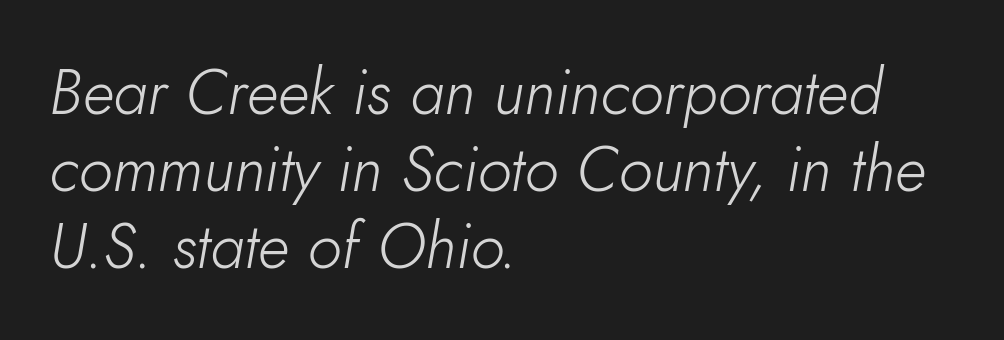
{"italic": "yes", "lean": "right", "slant_degrees": 10, "bold": "no", "weight": "light", "width": "normal", "stroke_contrast": "low", "x_height": "small", "monospaced": "no", "underline": "no", "align": "left", "line_spacing_ratio": 1.22, "letter_spacing": "normal", "letter_spacing_em": 0.0, "glyph_px": 63}
